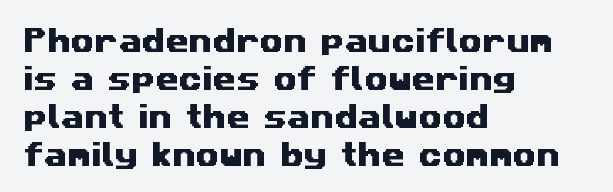
{"underline": "no", "align": "left", "line_spacing": "normal", "line_spacing_ratio": 1.41, "letter_spacing": "normal", "letter_spacing_em": 0.0, "glyph_px": 27}
